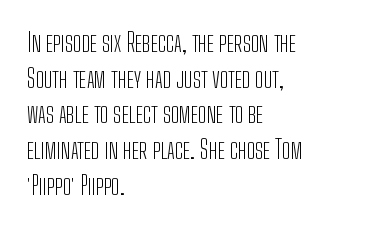
No word sits above an underline. These lines stack with their left ends in a neat column. The line-height multiplier appears to be the usual default. Ordinary non-slanted type is in use. Students, note that the glyphs here touch the page at normal intervals.
